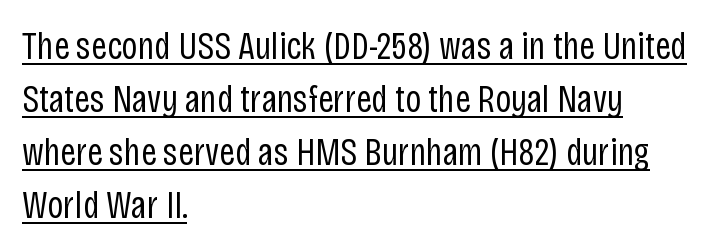
{"serif": "no", "italic": "no", "bold": "no", "weight": "regular", "width": "condensed", "stroke_contrast": "low", "x_height": "large", "monospaced": "no", "underline": "yes", "align": "left", "line_spacing": "normal", "line_spacing_ratio": 1.36, "letter_spacing": "normal", "letter_spacing_em": 0.0, "glyph_px": 39}
